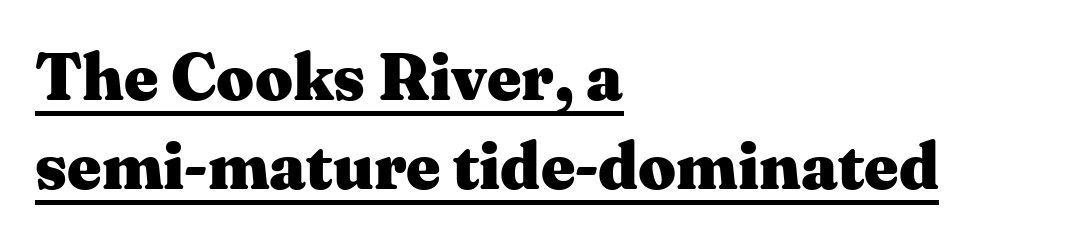
{"serif": "yes", "italic": "no", "bold": "yes", "weight": "heavy", "width": "wide", "stroke_contrast": "medium", "x_height": "medium", "monospaced": "no", "underline": "yes", "align": "left", "line_spacing": "normal", "line_spacing_ratio": 1.35, "letter_spacing": "normal", "letter_spacing_em": 0.0, "glyph_px": 66}
